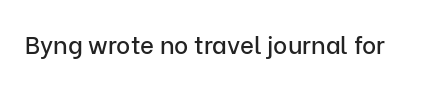
{"italic": "no", "underline": "no", "letter_spacing": "normal", "letter_spacing_em": 0.0, "glyph_px": 24}
